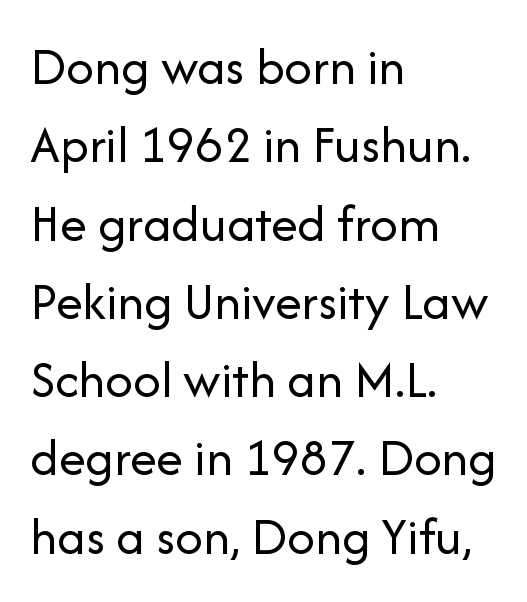
Q: Is the text bold? A: No.
Q: Is the text italic (slanted)? A: No, it is upright.
Q: Is the typeface a serif or a sans-serif typeface? A: Sans-serif.
Q: Is the text underlined? A: No.
Q: How is the paragraph aligned? A: Left-aligned.
Q: Is the spacing between letters normal or unusually wide? A: Normal.
Q: Is the spacing between lines tight, normal or loose? A: Normal.
Q: Width (condensed, normal, or wide)? A: Normal.
Q: Stroke contrast? A: Low.
Q: x-height? A: Medium.
Q: Monospaced? A: No.
